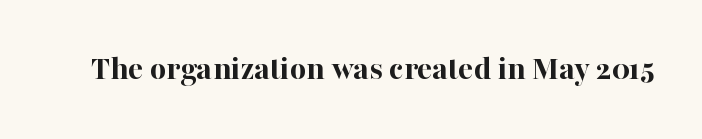
Q: Is the text bold? A: Yes.
Q: Is the text italic (slanted)? A: No, it is upright.
Q: Is the typeface a serif or a sans-serif typeface? A: Serif.
Q: Is the text underlined? A: No.
Q: Is the spacing between letters normal or unusually wide? A: Normal.
Q: Width (condensed, normal, or wide)? A: Normal.
Q: Stroke contrast? A: High.
Q: x-height? A: Medium.
Q: Monospaced? A: No.
